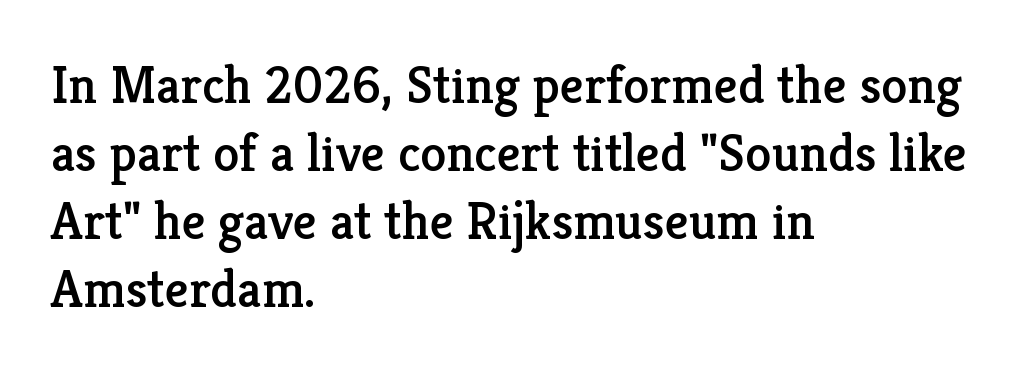
Compared with typical paragraphs, the rows here are spaced about the same. Type style note: has serifs. The foot of each line stays bare and open. Rendered with straight, roman letterforms. One-word summary of the alignment: left. The letterforms sit shoulder to shoulder at normal distance.
